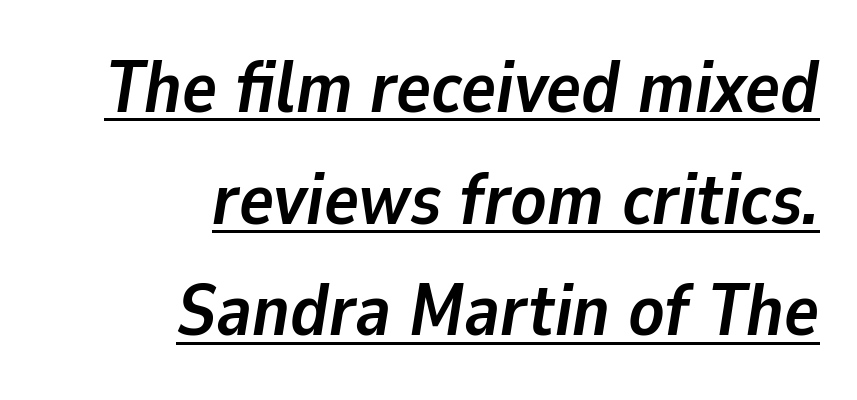
{"italic": "yes", "lean": "right", "slant_degrees": 9, "bold": "yes", "weight": "semibold", "width": "normal", "stroke_contrast": "low", "x_height": "medium", "monospaced": "no", "underline": "yes", "align": "right", "line_spacing": "normal", "line_spacing_ratio": 1.53, "letter_spacing": "normal", "letter_spacing_em": 0.0, "glyph_px": 73}
